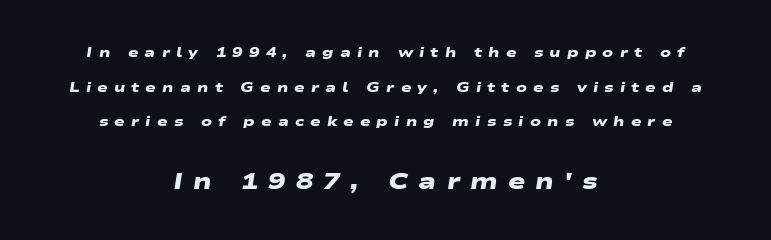
The rendering enlarges the type as you move from the upper chunk to the lower. Letters rest on an invisible, unmarked baseline. Is the block centered? Yes — each line is placed symmetrically about the middle. Students, note that the glyphs here are deliberately spaced far apart. Vertical spacing — loose. This is heavy type, rendered in bold.
